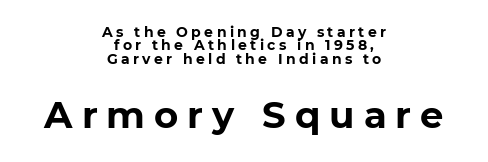
Each letter keeps its own natural width here, so spacing adapts to shape. You could barely slide anything between these rows. Summary of weight: heavy, a full bold. The later block is typeset at a bigger size than the earlier block. Designer's note — italics off, roman on.
